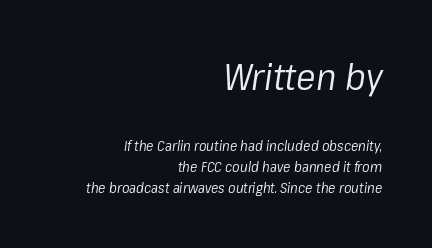
The image shows 37 px regular-weight type, italic (leaning right); set right-aligned, normal line spacing (1.52x), normal letter spacing, not underlined; the first (top) block is 2.64x larger; low stroke contrast and a medium x-height.
